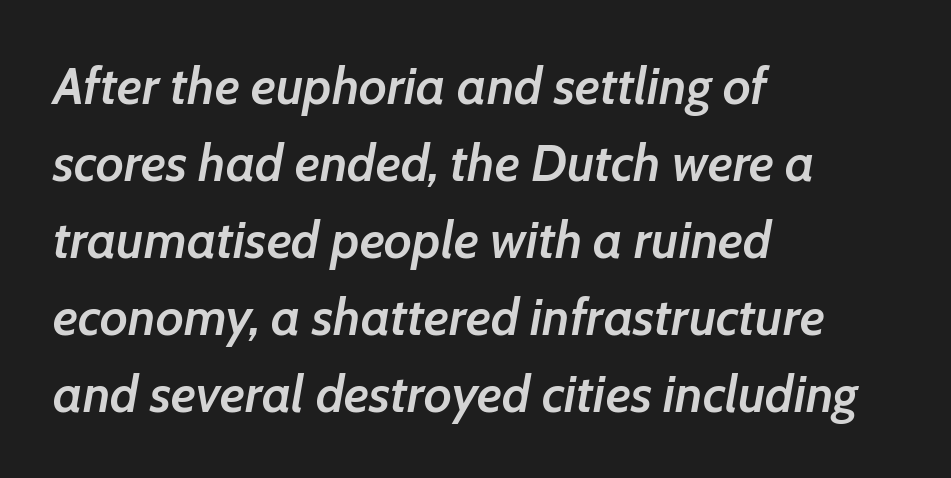
{"italic": "yes", "lean": "right", "slant_degrees": 7, "bold": "semi", "weight": "semibold", "width": "normal", "stroke_contrast": "low", "x_height": "medium", "monospaced": "no", "underline": "no", "align": "left", "line_spacing": "normal", "line_spacing_ratio": 1.48, "letter_spacing": "normal", "letter_spacing_em": 0.0, "glyph_px": 52}
